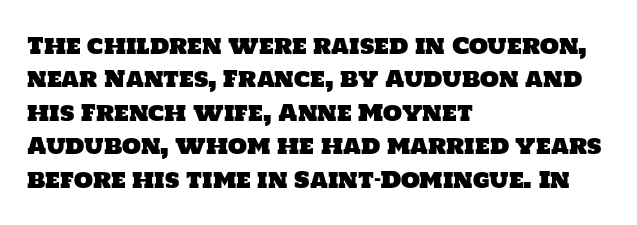
{"underline": "no", "align": "left", "line_spacing": "normal", "line_spacing_ratio": 1.52, "letter_spacing": "normal", "letter_spacing_em": 0.0, "glyph_px": 22}
